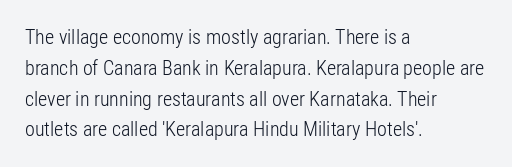
The image shows 20 px text type, upright; set left-aligned, normal line spacing (1.54x), normal letter spacing, not underlined.
